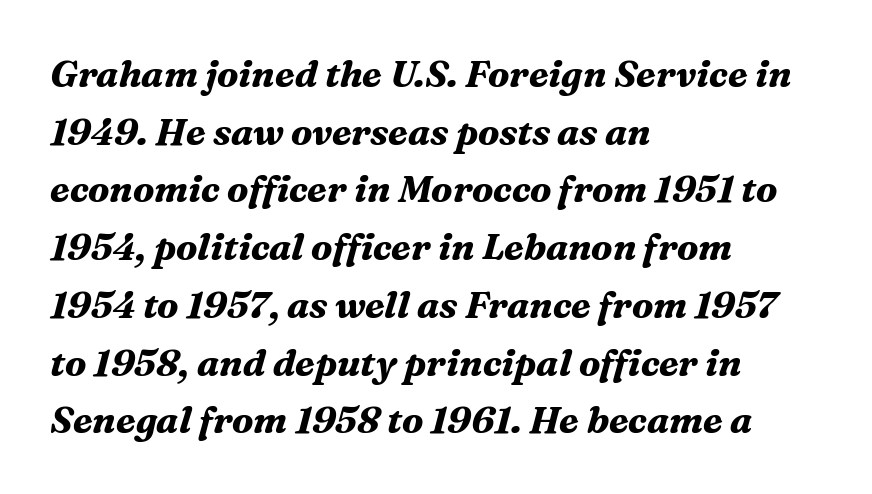
{"serif": "yes", "italic": "yes", "lean": "right", "slant_degrees": 16, "bold": "yes", "weight": "bold", "width": "normal", "stroke_contrast": "medium", "x_height": "medium", "monospaced": "no", "underline": "no", "align": "left", "line_spacing": "normal", "line_spacing_ratio": 1.56, "letter_spacing": "normal", "letter_spacing_em": 0.0, "glyph_px": 37}
